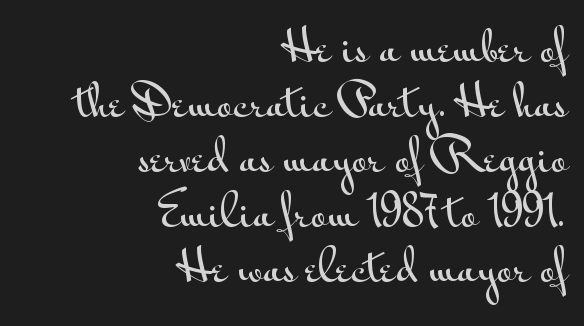
{"serif": "no", "width": "wide", "stroke_contrast": "medium", "x_height": "small", "monospaced": "no", "underline": "no", "align": "right", "line_spacing": "normal", "line_spacing_ratio": 1.28, "letter_spacing": "normal", "letter_spacing_em": 0.0, "glyph_px": 43}
